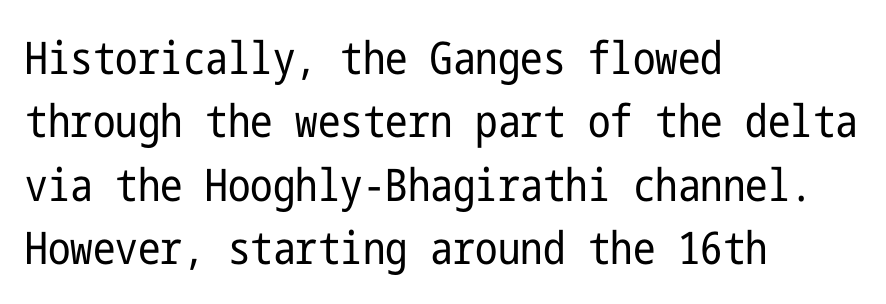
Beneath every word, the page is bare. The lettering stays uniformly vertical, giving the passage a roman look. This is sans-serif lettering, the kind often seen on screens and signage. Is the type heavy? It reads as light-to-regular instead. Compared with a centered layout, this one pins lines to the left instead. The horizontal fit of the characters is conventional and even.
